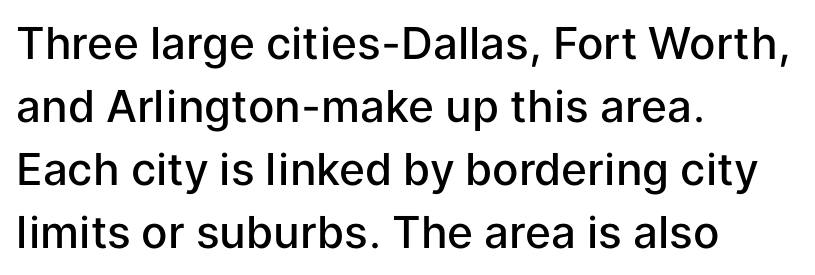
{"serif": "no", "italic": "no", "bold": "semi", "weight": "semibold", "width": "normal", "stroke_contrast": "low", "x_height": "medium", "monospaced": "no", "underline": "no", "align": "left", "line_spacing": "normal", "line_spacing_ratio": 1.43, "letter_spacing": "normal", "letter_spacing_em": 0.0, "glyph_px": 44}
